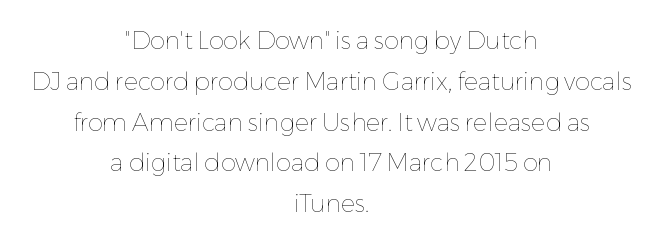
{"italic": "no", "bold": "no", "underline": "no", "align": "center", "line_spacing": "normal", "line_spacing_ratio": 1.7, "letter_spacing": "normal", "letter_spacing_em": 0.0, "glyph_px": 24}
